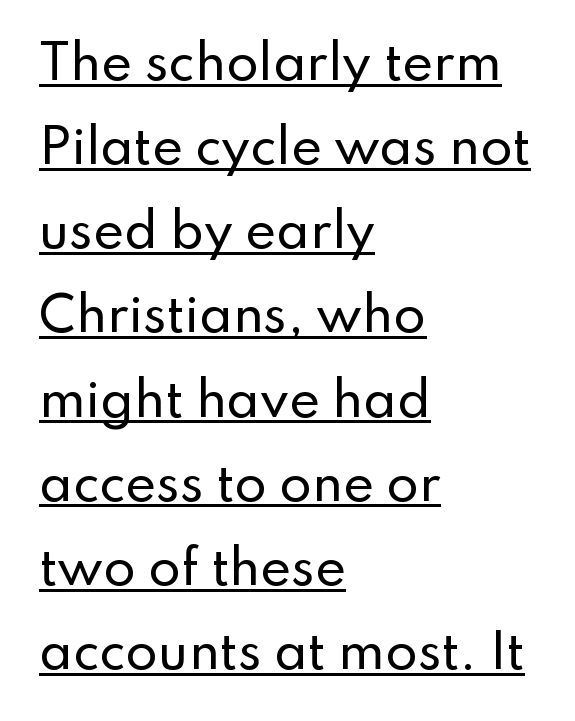
{"serif": "no", "italic": "no", "width": "normal", "stroke_contrast": "low", "x_height": "small", "monospaced": "no", "underline": "yes", "align": "left", "line_spacing_ratio": 1.79, "letter_spacing": "normal", "letter_spacing_em": 0.0, "glyph_px": 47}
